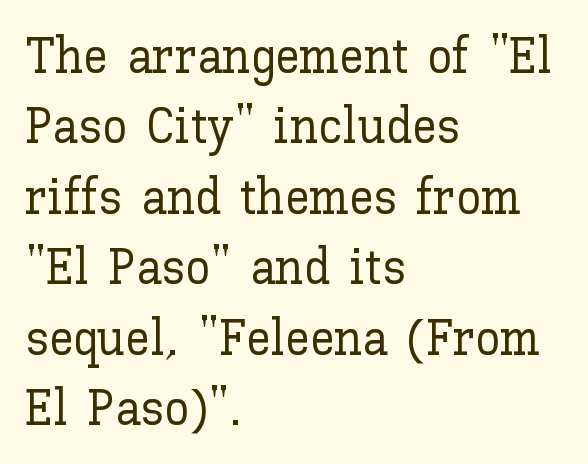
{"italic": "no", "width": "normal", "stroke_contrast": "low", "x_height": "medium", "monospaced": "no", "underline": "no", "align": "left", "line_spacing": "normal", "line_spacing_ratio": 1.41, "letter_spacing": "normal", "letter_spacing_em": 0.0, "glyph_px": 50}
